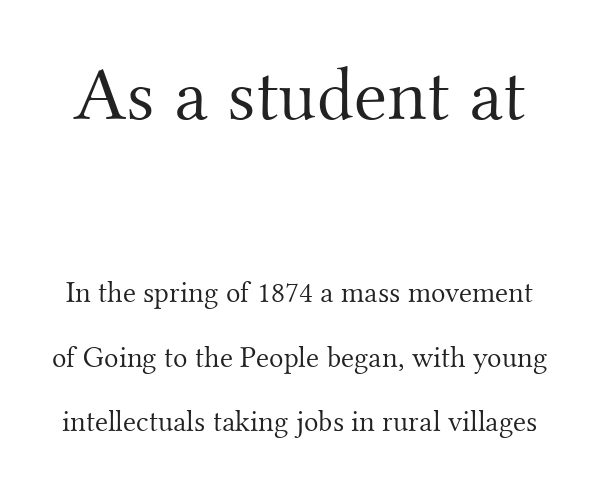
The image shows 76 px light serif type, upright; set loose line spacing (2.15x), normal letter spacing, not underlined; the first (top) block is 2.53x larger; medium stroke contrast and a small x-height.
